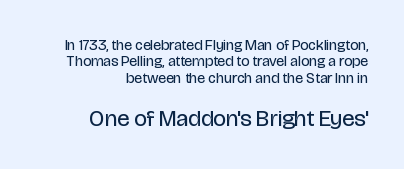
The image shows 23 px text type, upright; set right-aligned, tight line spacing (1.1x), normal letter spacing, not underlined; the second (bottom) block is 1.53x larger.
